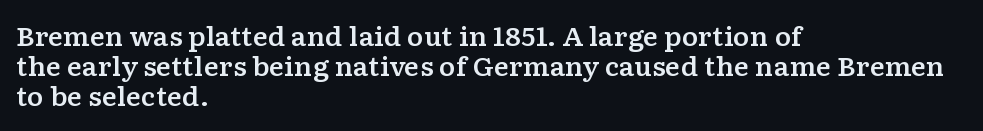
The image shows 25 px text type, upright; set left-aligned, line spacing 1.21x, normal letter spacing, not underlined.
